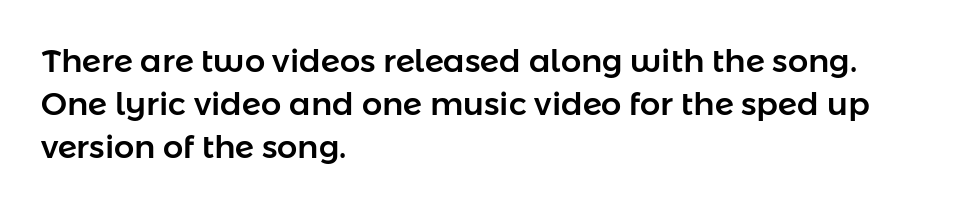
{"serif": "no", "italic": "no", "width": "normal", "stroke_contrast": "low", "x_height": "medium", "monospaced": "no", "underline": "no", "align": "left", "line_spacing": "normal", "line_spacing_ratio": 1.35, "letter_spacing": "normal", "letter_spacing_em": 0.0, "glyph_px": 32}
